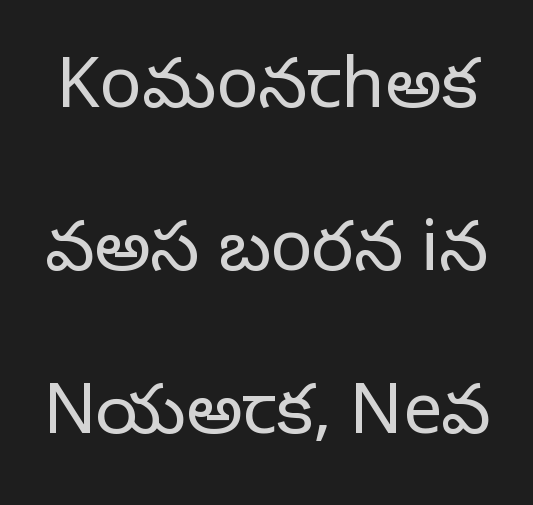
{"serif": "yes", "italic": "no", "bold": "no", "weight": "regular", "width": "normal", "stroke_contrast": "low", "x_height": "large", "monospaced": "no", "underline": "no", "line_spacing": "loose", "line_spacing_ratio": 2.33, "letter_spacing": "normal", "letter_spacing_em": 0.0, "glyph_px": 70}
